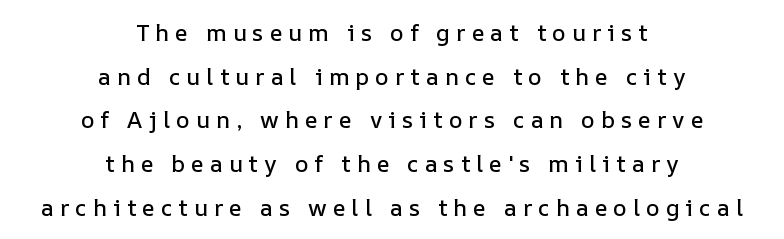
The image shows 23 px text type, upright; set centered, loose line spacing (1.9x), unusually wide letter spacing (+0.26 em), not underlined.
